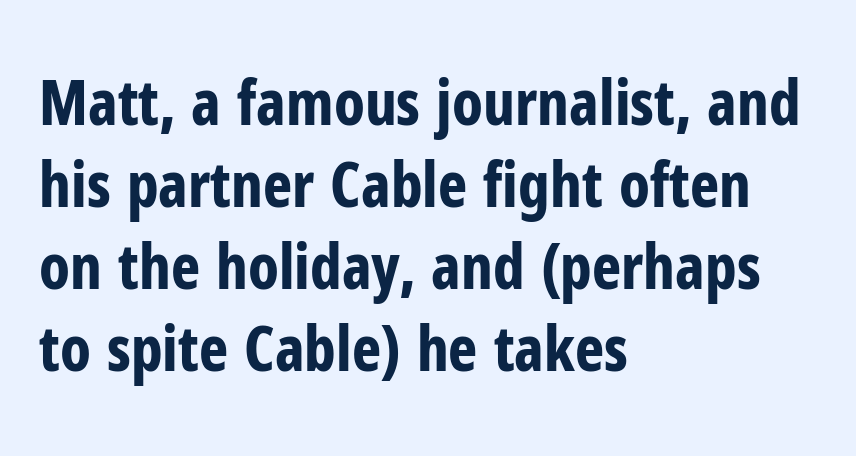
{"serif": "no", "italic": "no", "bold": "yes", "weight": "bold", "width": "condensed", "stroke_contrast": "low", "x_height": "medium", "monospaced": "no", "underline": "no", "align": "left", "line_spacing": "normal", "line_spacing_ratio": 1.32, "letter_spacing": "normal", "letter_spacing_em": 0.0, "glyph_px": 62}
